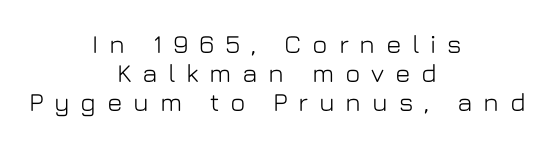
Q: Is the text italic (slanted)? A: No, it is upright.
Q: Is the text underlined? A: No.
Q: How is the paragraph aligned? A: Centered.
Q: Is the spacing between letters normal or unusually wide? A: Unusually wide.
Q: Is the spacing between lines tight, normal or loose? A: Tight.
